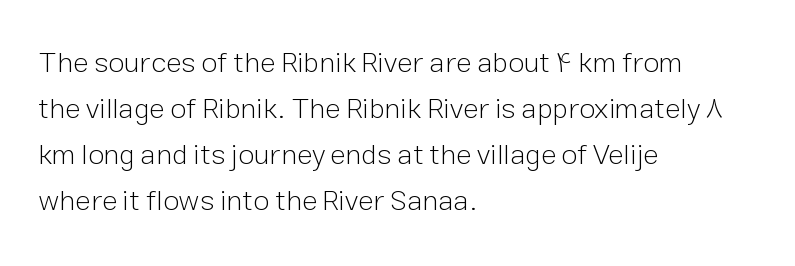
The image shows 29 px light sans-serif type, upright; set left-aligned, normal line spacing (1.59x), normal letter spacing, not underlined; low stroke contrast and a medium x-height.
